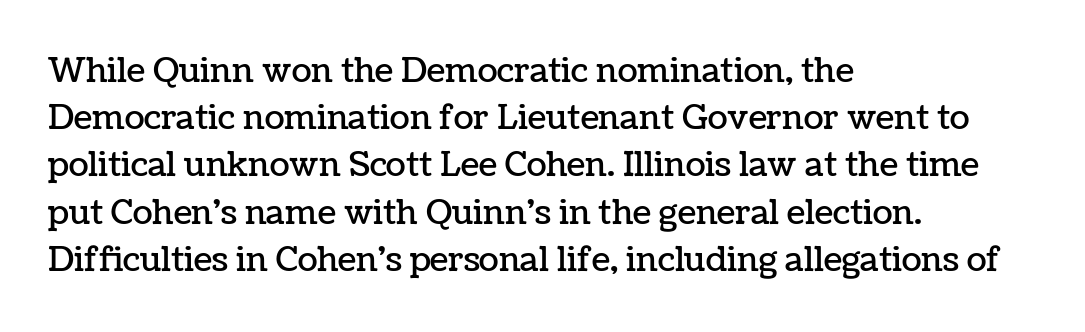
{"italic": "no", "width": "normal", "stroke_contrast": "low", "x_height": "medium", "monospaced": "no", "underline": "no", "align": "left", "line_spacing": "normal", "line_spacing_ratio": 1.43, "letter_spacing": "normal", "letter_spacing_em": 0.0, "glyph_px": 33}
